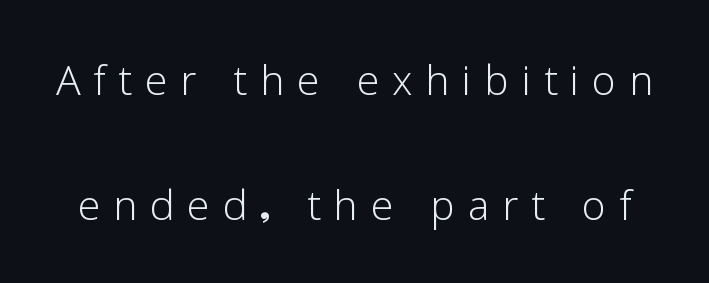
Q: Is the text bold? A: No.
Q: Is the text italic (slanted)? A: No, it is upright.
Q: Is the typeface a serif or a sans-serif typeface? A: Sans-serif.
Q: Is the text underlined? A: No.
Q: Is the spacing between letters normal or unusually wide? A: Unusually wide.
Q: Is the spacing between lines tight, normal or loose? A: Loose.
Q: Width (condensed, normal, or wide)? A: Normal.
Q: Stroke contrast? A: Low.
Q: x-height? A: Medium.
Q: Monospaced? A: No.
